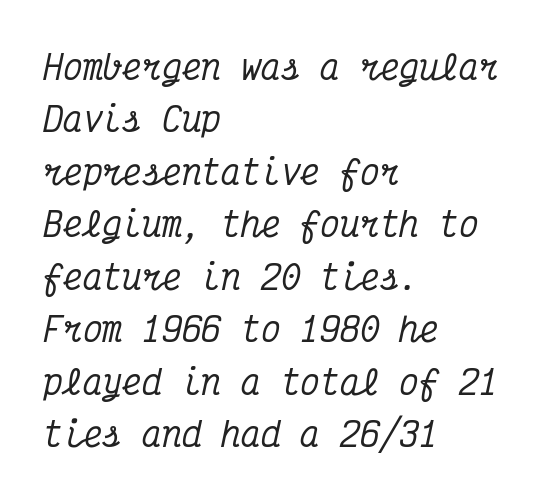
The image shows 33 px condensed serif type, italic (leaning right), monospaced; set left-aligned, normal line spacing (1.59x), normal letter spacing, not underlined; medium stroke contrast and a medium x-height.
